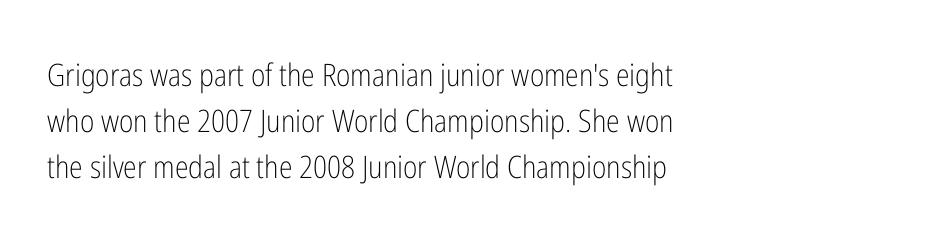
The image shows 31 px light, condensed sans-serif type, upright; set left-aligned, normal line spacing (1.48x), normal letter spacing, not underlined; low stroke contrast and a medium x-height.
